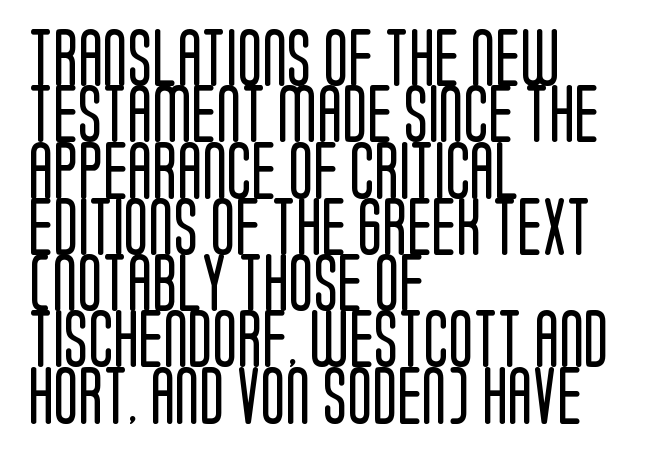
{"serif": "no", "italic": "no", "bold": "no", "weight": "regular", "width": "condensed", "stroke_contrast": "low", "x_height": "large", "monospaced": "no", "underline": "no", "align": "left", "line_spacing": "tight", "line_spacing_ratio": 0.97, "letter_spacing": "normal", "letter_spacing_em": 0.0, "glyph_px": 58}
